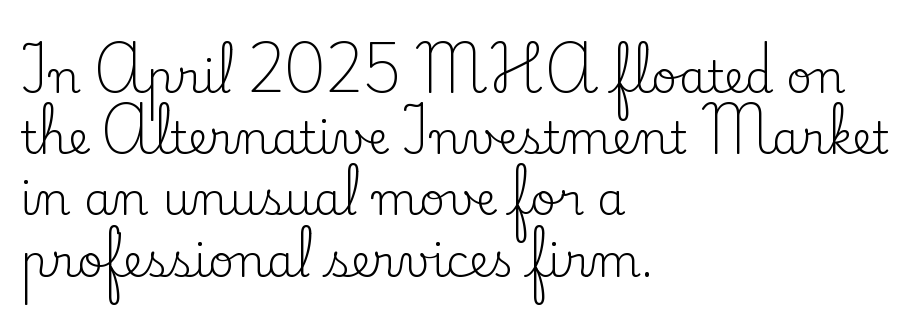
The rendering anchors every line to the left-hand side. The letters advance in unequal steps, a hallmark of proportional type. Words float on clear page, feet unadorned. The lettering stays uniformly vertical, giving the passage a roman look. The rendering uses a moderate line-height, typical for paragraphs.
